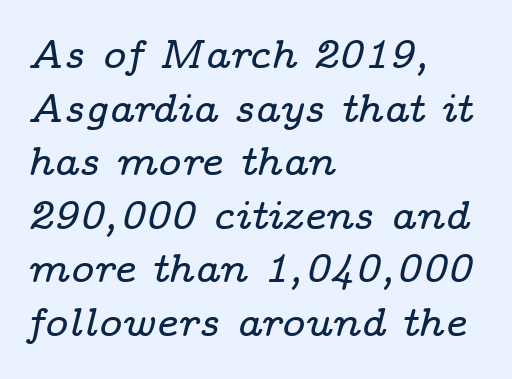
Posture: slanted. This rendering leaves character spacing at its baseline value. Looks like regular typesetting: each glyph gets only the width it needs. A typesetter would call this leading conventional body-copy spacing.
